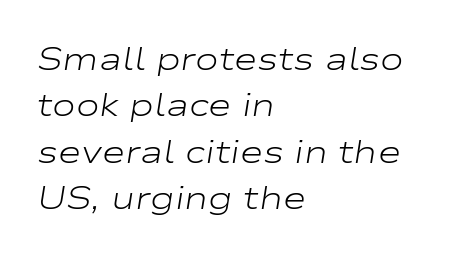
{"italic": "yes", "lean": "right", "slant_degrees": 9, "bold": "no", "weight": "light", "width": "wide", "stroke_contrast": "low", "x_height": "medium", "monospaced": "no", "underline": "no", "align": "left", "line_spacing": "normal", "line_spacing_ratio": 1.45, "letter_spacing": "normal", "letter_spacing_em": 0.0, "glyph_px": 32}
